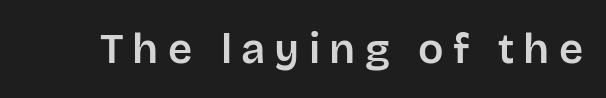
Q: Is the text italic (slanted)? A: No, it is upright.
Q: Is the typeface a serif or a sans-serif typeface? A: Sans-serif.
Q: Is the text underlined? A: No.
Q: Is the spacing between letters normal or unusually wide? A: Unusually wide.
Q: Width (condensed, normal, or wide)? A: Normal.
Q: Stroke contrast? A: Low.
Q: x-height? A: Large.
Q: Monospaced? A: No.
